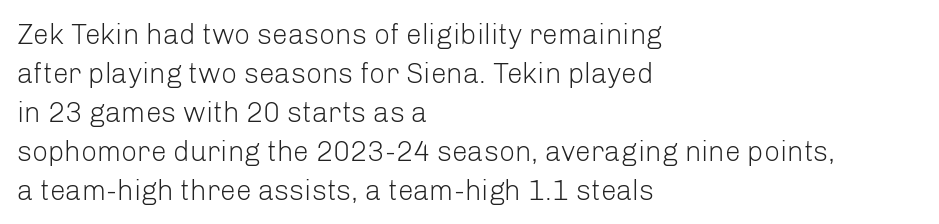
Q: Is the text bold? A: No.
Q: Is the text italic (slanted)? A: No, it is upright.
Q: Is the typeface a serif or a sans-serif typeface? A: Sans-serif.
Q: Is the text underlined? A: No.
Q: How is the paragraph aligned? A: Left-aligned.
Q: Is the spacing between letters normal or unusually wide? A: Normal.
Q: Is the spacing between lines tight, normal or loose? A: Normal.
Q: Width (condensed, normal, or wide)? A: Normal.
Q: Stroke contrast? A: Low.
Q: x-height? A: Medium.
Q: Monospaced? A: No.
